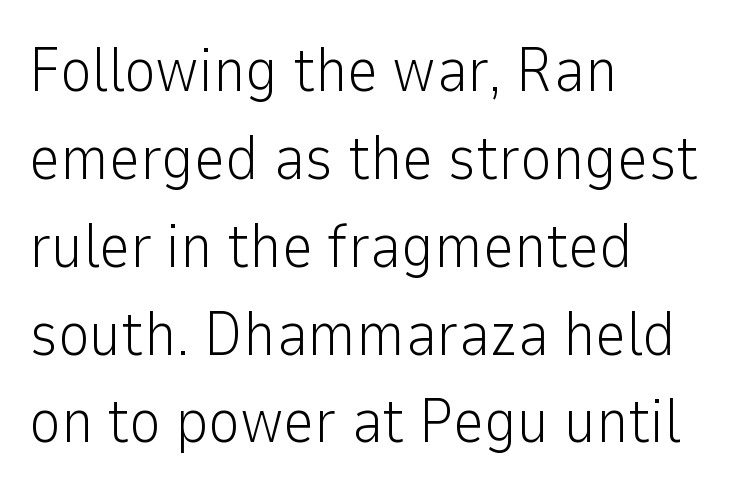
Q: Is the text bold? A: No.
Q: Is the text italic (slanted)? A: No, it is upright.
Q: Is the typeface a serif or a sans-serif typeface? A: Sans-serif.
Q: Is the text underlined? A: No.
Q: How is the paragraph aligned? A: Left-aligned.
Q: Is the spacing between letters normal or unusually wide? A: Normal.
Q: Is the spacing between lines tight, normal or loose? A: Normal.
Q: Width (condensed, normal, or wide)? A: Normal.
Q: Stroke contrast? A: Low.
Q: x-height? A: Medium.
Q: Monospaced? A: No.
